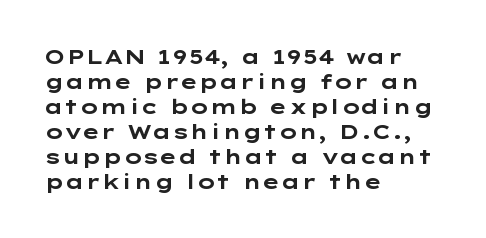
The baseline area is clear. Ordinary non-slanted type is in use. Look at the tracking — it's just the regular setting, nothing added. These lines carry a lot of weight — the face is fully bold.
